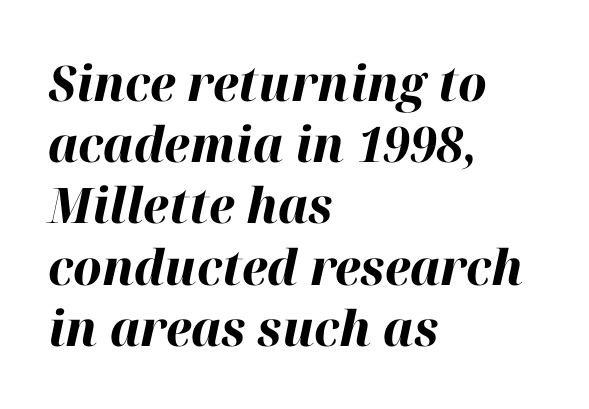
The image shows 49 px bold type, italic (leaning right); set left-aligned, normal line spacing (1.25x), normal letter spacing, not underlined; high stroke contrast and a medium x-height.
